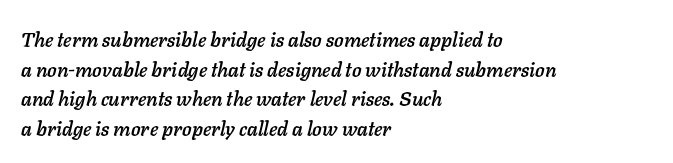
Q: Is the text italic (slanted)? A: Yes, it leans right by about 11 degrees.
Q: Is the text underlined? A: No.
Q: How is the paragraph aligned? A: Left-aligned.
Q: Is the spacing between letters normal or unusually wide? A: Normal.
Q: Is the spacing between lines tight, normal or loose? A: Normal.
